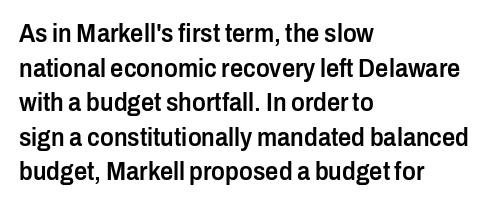
{"italic": "no", "bold": "semi", "underline": "no", "align": "left", "line_spacing": "normal", "line_spacing_ratio": 1.33, "letter_spacing": "normal", "letter_spacing_em": 0.0, "glyph_px": 26}
